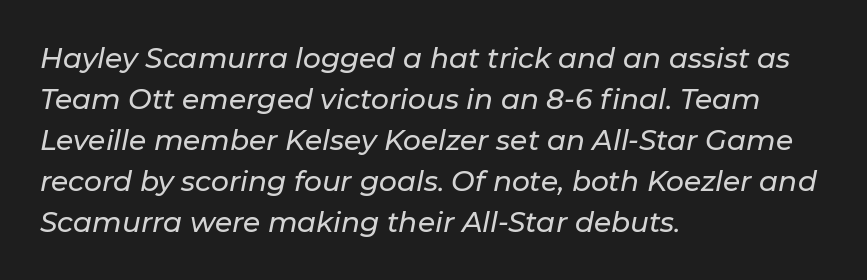
These lines were composed using italics. A classic flush-left, rag-right setting is used for this passage. The passage shown has conventional tracking throughout. Underlining? Definitely not there. The rendering uses natural spacing where letterforms have individual widths. The rows are spaced the way most documents space them.
